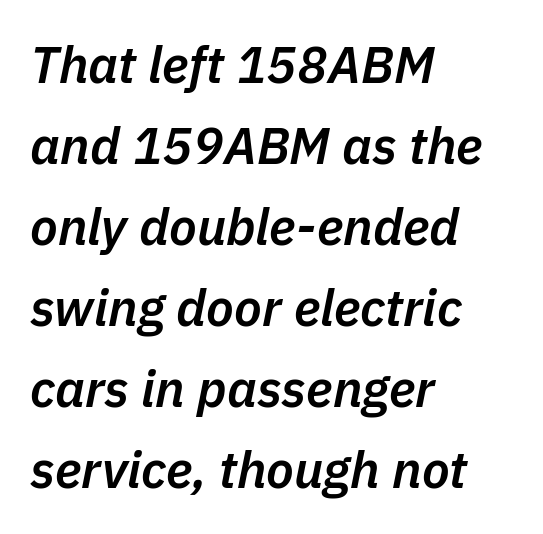
The image shows 51 px semibold type, italic (leaning right); set left-aligned, normal line spacing (1.59x), normal letter spacing, not underlined; low stroke contrast and a medium x-height.
